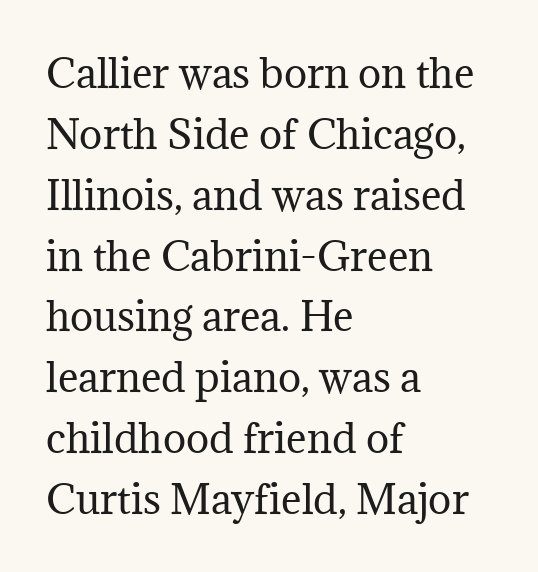
The image shows 39 px regular-weight serif type, upright; set left-aligned, normal line spacing (1.56x), normal letter spacing, not underlined; medium stroke contrast and a medium x-height.
